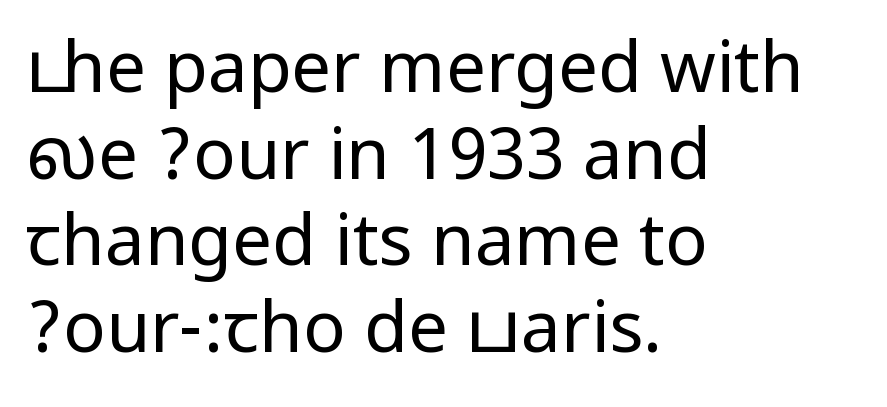
The image shows 71 px regular-weight, condensed sans-serif type, upright; set left-aligned, line spacing 1.22x, normal letter spacing, not underlined; low stroke contrast.
